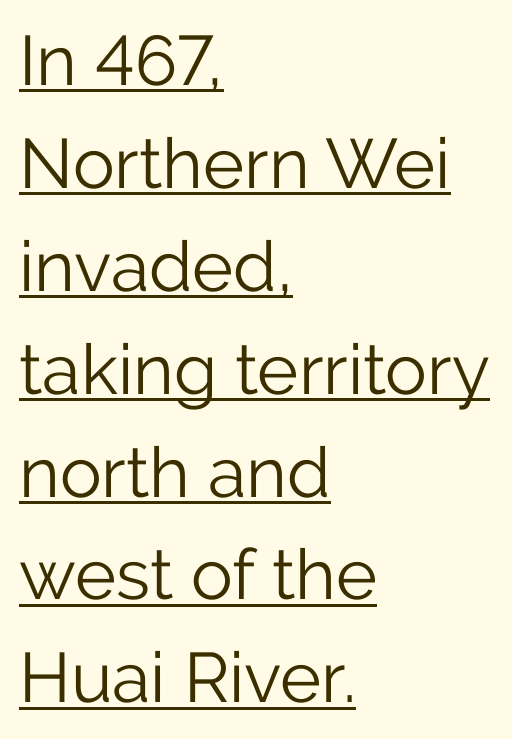
Q: Is the text bold? A: No.
Q: Is the text italic (slanted)? A: No, it is upright.
Q: Is the typeface a serif or a sans-serif typeface? A: Sans-serif.
Q: Is the text underlined? A: Yes.
Q: How is the paragraph aligned? A: Left-aligned.
Q: Is the spacing between letters normal or unusually wide? A: Normal.
Q: Is the spacing between lines tight, normal or loose? A: Normal.
Q: Width (condensed, normal, or wide)? A: Normal.
Q: Stroke contrast? A: Low.
Q: x-height? A: Medium.
Q: Monospaced? A: No.
